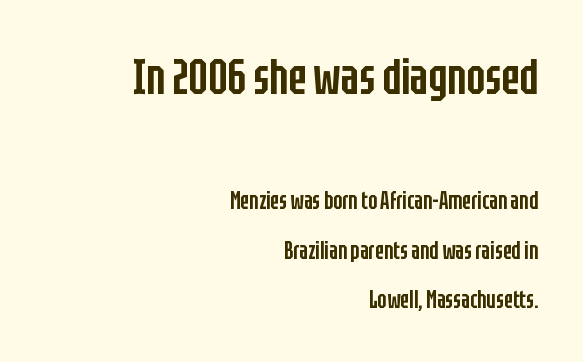
The image shows 49 px semibold, condensed sans-serif type, upright; set right-aligned, loose line spacing (2.06x), normal letter spacing, not underlined; the first (top) block is 2.04x larger; low stroke contrast and a large x-height.
